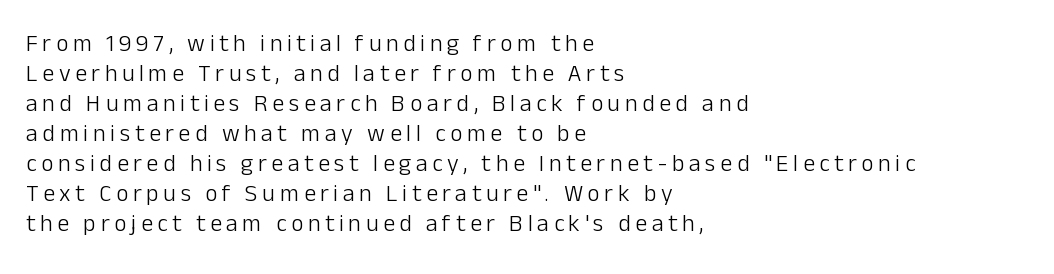
Q: Is the text bold? A: No.
Q: Is the text italic (slanted)? A: No, it is upright.
Q: Is the text underlined? A: No.
Q: How is the paragraph aligned? A: Left-aligned.
Q: Is the spacing between lines tight, normal or loose? A: Normal.
